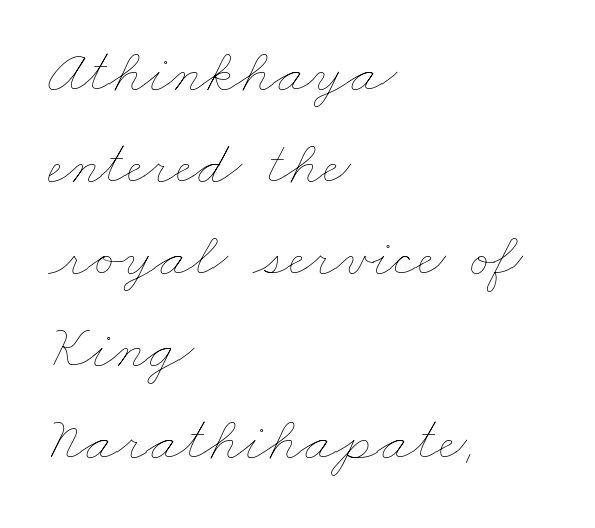
A student would call this left alignment; a typographer would say flush left, rag right. The string is rendered with underlining switched off. Notice how descenders clear the ascenders below comfortably — that's standard leading. The letters advance in unequal steps, a hallmark of proportional type. Stroke thickness stays within the range of a standard reading face or lighter. No extra tracking has been applied to these lines.
